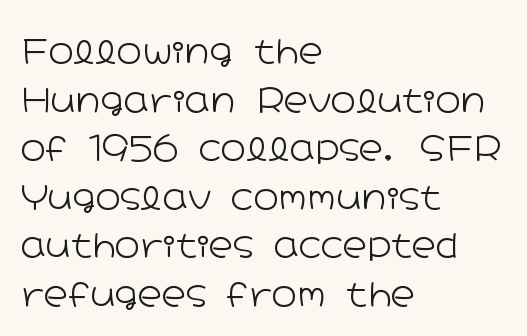
Q: Is the text bold? A: No.
Q: Is the text italic (slanted)? A: No, it is upright.
Q: Is the typeface a serif or a sans-serif typeface? A: Sans-serif.
Q: Is the text underlined? A: No.
Q: How is the paragraph aligned? A: Left-aligned.
Q: Is the spacing between letters normal or unusually wide? A: Normal.
Q: Is the spacing between lines tight, normal or loose? A: Normal.
Q: Width (condensed, normal, or wide)? A: Wide.
Q: Stroke contrast? A: Low.
Q: x-height? A: Medium.
Q: Monospaced? A: No.
